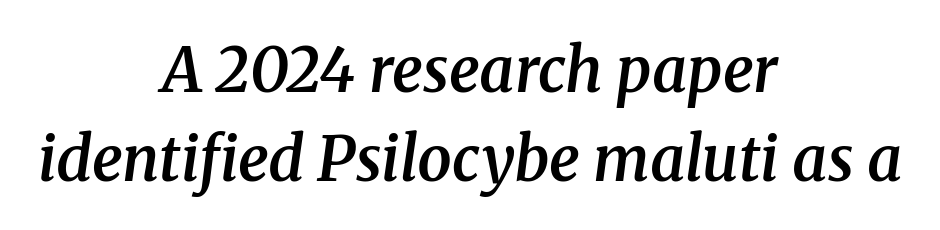
{"serif": "yes", "italic": "yes", "lean": "right", "slant_degrees": 8, "bold": "semi", "weight": "semibold", "width": "normal", "stroke_contrast": "medium", "x_height": "medium", "monospaced": "no", "underline": "no", "align": "center", "line_spacing": "normal", "line_spacing_ratio": 1.46, "letter_spacing": "normal", "letter_spacing_em": 0.0, "glyph_px": 61}
